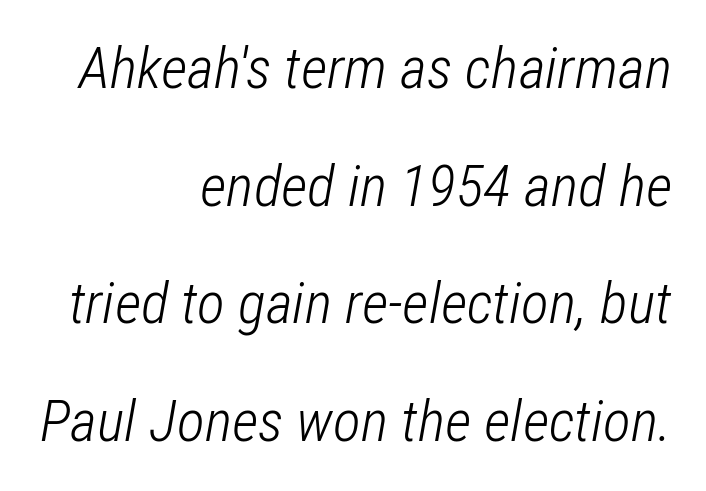
Q: Is the text bold? A: No.
Q: Is the text italic (slanted)? A: Yes, it leans right by about 12 degrees.
Q: Is the text underlined? A: No.
Q: How is the paragraph aligned? A: Right-aligned.
Q: Is the spacing between letters normal or unusually wide? A: Normal.
Q: Is the spacing between lines tight, normal or loose? A: Loose.
Q: Width (condensed, normal, or wide)? A: Condensed.
Q: Stroke contrast? A: Low.
Q: x-height? A: Medium.
Q: Monospaced? A: No.
